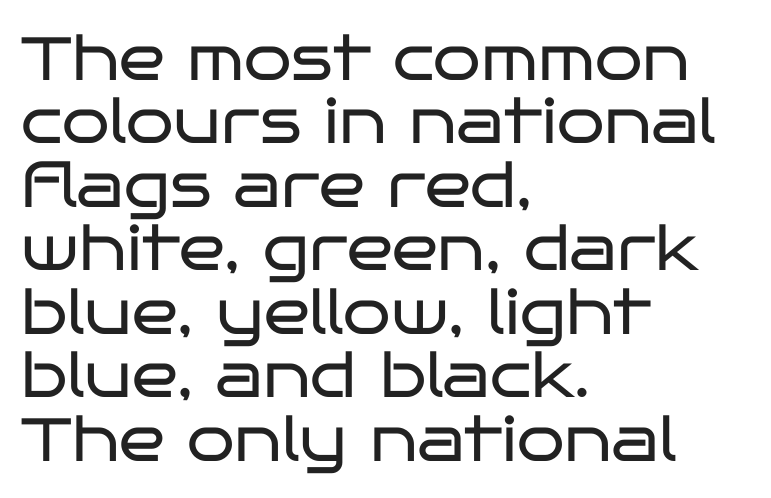
The type is set solid horizontally, with unmodified tracking. No chunkiness to these letters — they're not bold. Note: no serifs on the glyphs. Plain, unruled lines of type. The axis of the letterforms is exactly vertical.
